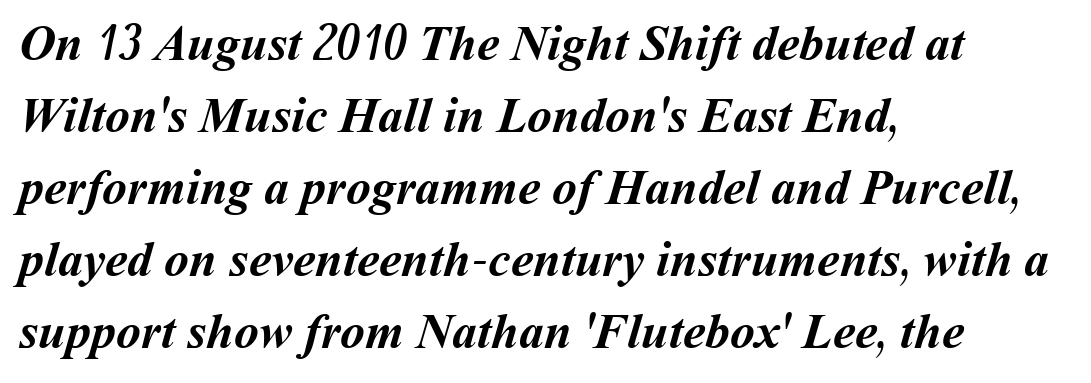
Q: Is the text bold? A: Yes.
Q: Is the text underlined? A: No.
Q: How is the paragraph aligned? A: Left-aligned.
Q: Is the spacing between letters normal or unusually wide? A: Normal.
Q: Is the spacing between lines tight, normal or loose? A: Normal.
Q: Width (condensed, normal, or wide)? A: Normal.
Q: Stroke contrast? A: Medium.
Q: x-height? A: Medium.
Q: Monospaced? A: No.
